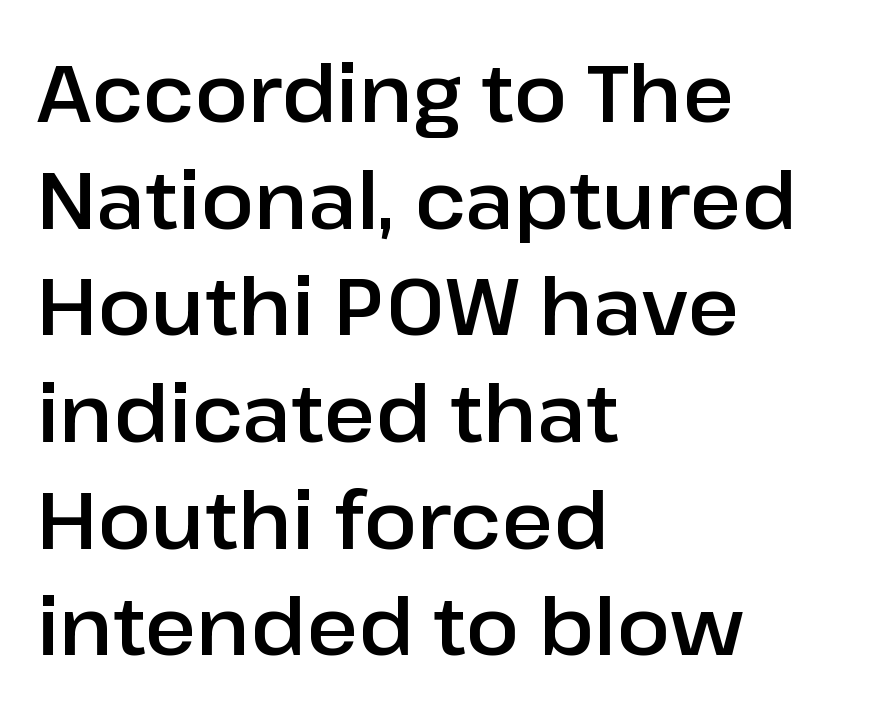
The image shows 79 px sans-serif type, upright; set left-aligned, normal line spacing (1.35x), normal letter spacing, not underlined; low stroke contrast and a medium x-height.
